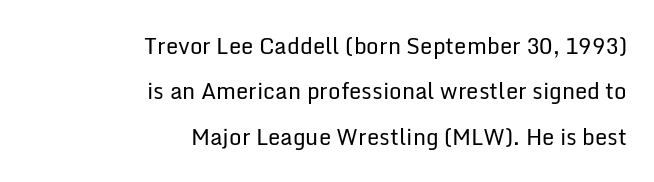
Letters have the restrained weight of plain body copy at most. In CSS terms this would be text-align: right. Nope, not italic — everything's standing straight. The block of text is sparse from top to bottom, with ample space between rows. This sample uses plain, unmodified letter spacing. Quick note: underline off.
